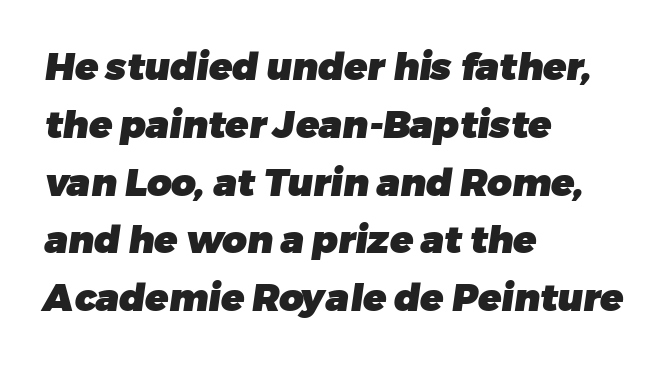
Honestly, there is no underline to notice here at all. The rag falls on the right side of this text block. Normally led — the rows are evenly, conventionally spaced. Note the varied advance widths — an 'i' is clearly narrower than an 'm'. You'd pick this weight for a headline — it's a proper bold. Honestly, the letter spacing is just normal — you wouldn't notice it.
